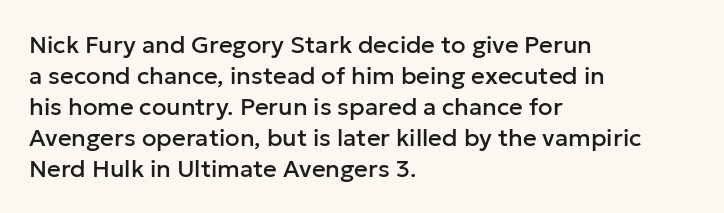
{"italic": "no", "underline": "no", "align": "left", "line_spacing": "normal", "line_spacing_ratio": 1.29, "letter_spacing": "normal", "letter_spacing_em": 0.0, "glyph_px": 24}
